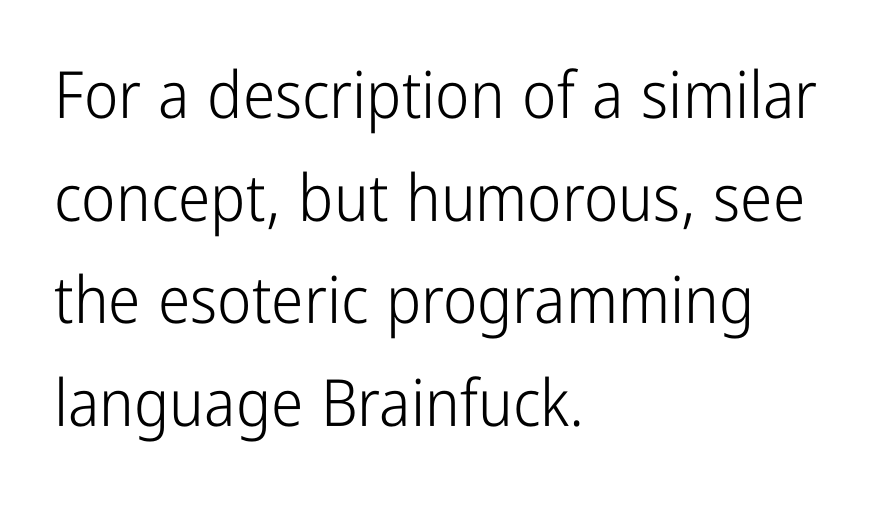
The image shows 65 px light, condensed sans-serif type, upright; set left-aligned, normal line spacing (1.58x), normal letter spacing, not underlined; low stroke contrast and a medium x-height.
